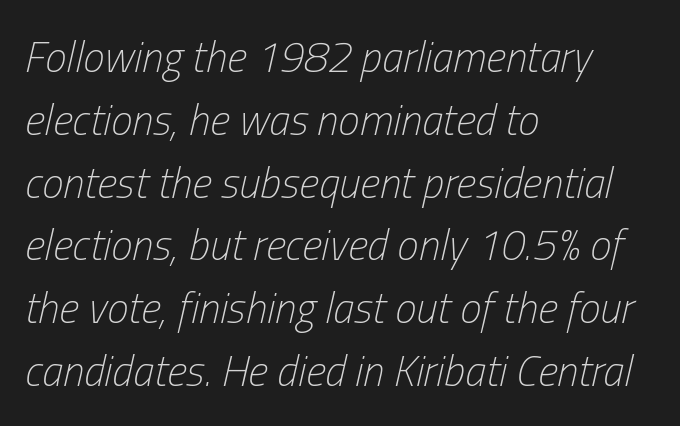
Is this a fixed-width face? No — the glyphs have proportional, varying widths. One glance says typical: line gaps are just what's usual. Tracking here is standard; glyphs follow each other at the usual distance. All the whitespace from short lines collects on the right. This rendering features lettering with no underline.
